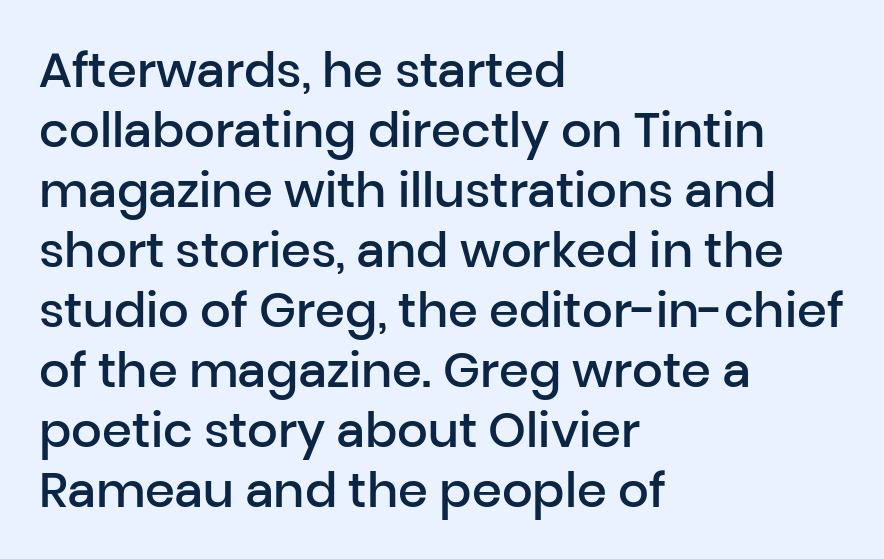
The image shows 48 px semibold sans-serif type, upright; set left-aligned, normal line spacing (1.25x), normal letter spacing, not underlined; low stroke contrast and a medium x-height.
